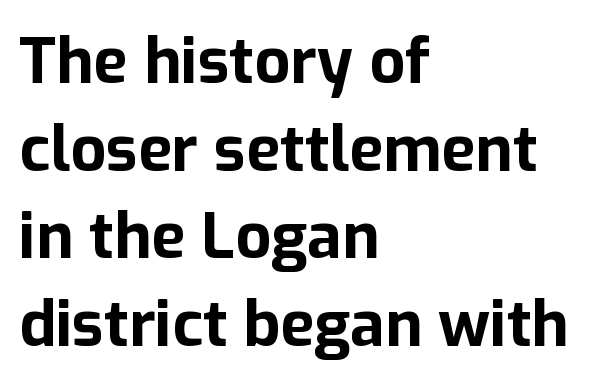
{"serif": "no", "italic": "no", "bold": "yes", "weight": "bold", "width": "normal", "stroke_contrast": "low", "x_height": "medium", "monospaced": "no", "underline": "no", "align": "left", "line_spacing": "normal", "line_spacing_ratio": 1.39, "letter_spacing": "normal", "letter_spacing_em": 0.0, "glyph_px": 63}
